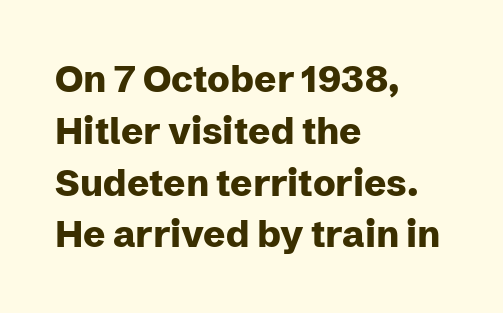
The image shows 37 px heavy sans-serif type, upright; set left-aligned, normal line spacing (1.4x), normal letter spacing, not underlined; low stroke contrast and a medium x-height.
